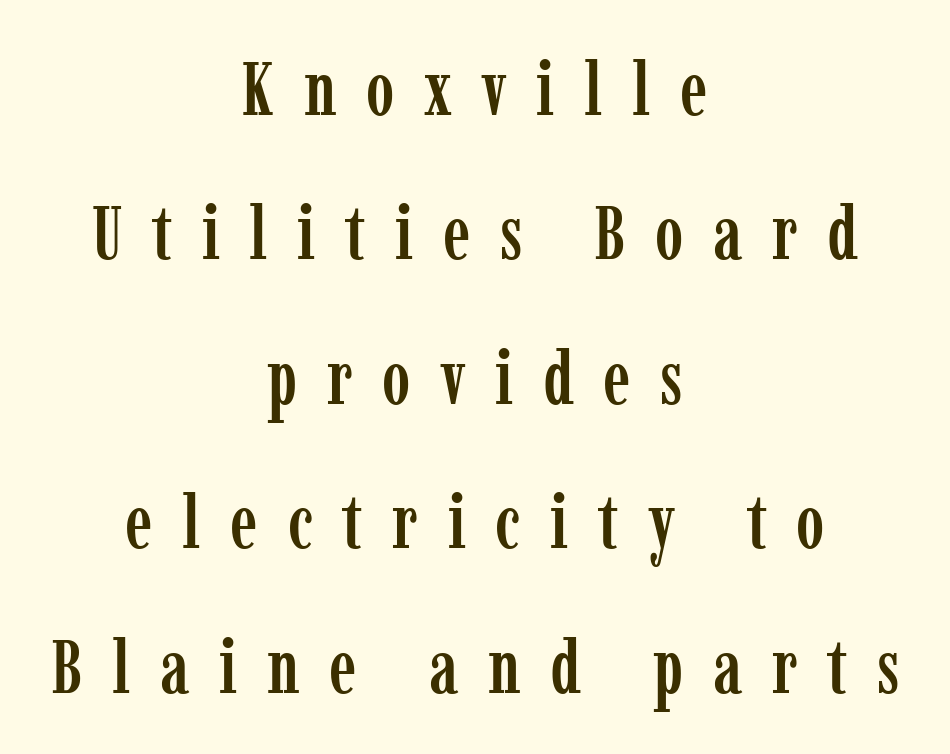
Q: Is the text italic (slanted)? A: No, it is upright.
Q: Is the typeface a serif or a sans-serif typeface? A: Serif.
Q: Is the text underlined? A: No.
Q: How is the paragraph aligned? A: Centered.
Q: Is the spacing between letters normal or unusually wide? A: Unusually wide.
Q: Is the spacing between lines tight, normal or loose? A: Loose.
Q: Width (condensed, normal, or wide)? A: Condensed.
Q: Stroke contrast? A: Low.
Q: x-height? A: Medium.
Q: Monospaced? A: No.
